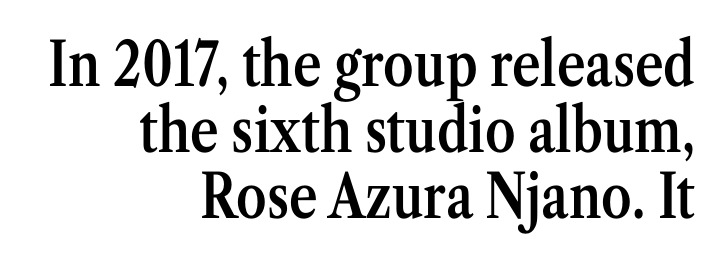
{"serif": "yes", "italic": "no", "bold": "semi", "weight": "semibold", "width": "condensed", "stroke_contrast": "medium", "x_height": "medium", "monospaced": "no", "underline": "no", "align": "right", "line_spacing": "tight", "line_spacing_ratio": 1.08, "letter_spacing": "normal", "letter_spacing_em": 0.0, "glyph_px": 61}
